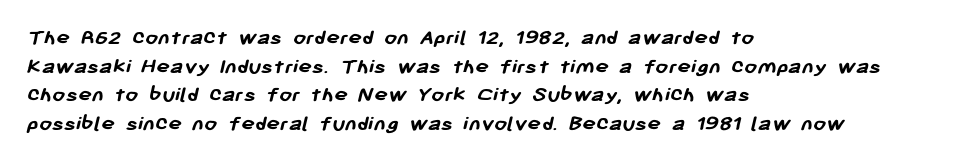
Notice how descenders clear the ascenders below comfortably — that's standard leading. The tracking reads as untouched default to a designer's eye. Stroke thickness is high; the sample reads as a true bold. Descenders hang freely into open space.
